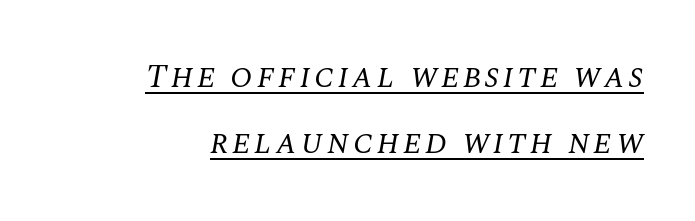
Q: Is the text bold? A: No.
Q: Is the text italic (slanted)? A: Yes, it leans right by about 10 degrees.
Q: Is the typeface a serif or a sans-serif typeface? A: Serif.
Q: Is the text underlined? A: Yes.
Q: How is the paragraph aligned? A: Right-aligned.
Q: Is the spacing between lines tight, normal or loose? A: Loose.
Q: Width (condensed, normal, or wide)? A: Normal.
Q: Stroke contrast? A: Medium.
Q: x-height? A: Large.
Q: Monospaced? A: No.
